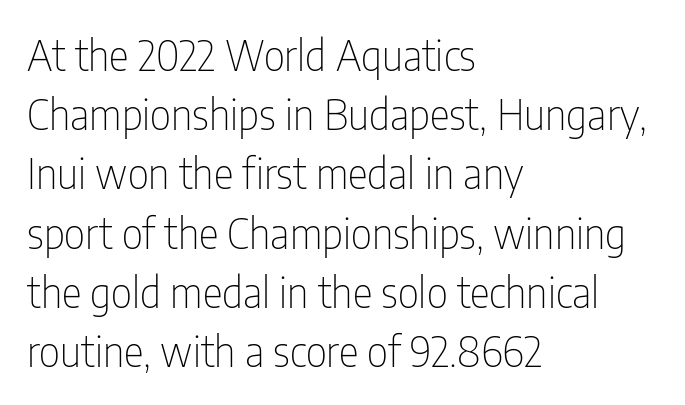
Q: Is the text bold? A: No.
Q: Is the text italic (slanted)? A: No, it is upright.
Q: Is the typeface a serif or a sans-serif typeface? A: Sans-serif.
Q: Is the text underlined? A: No.
Q: How is the paragraph aligned? A: Left-aligned.
Q: Is the spacing between letters normal or unusually wide? A: Normal.
Q: Is the spacing between lines tight, normal or loose? A: Normal.
Q: Width (condensed, normal, or wide)? A: Condensed.
Q: Stroke contrast? A: Low.
Q: x-height? A: Medium.
Q: Monospaced? A: No.
